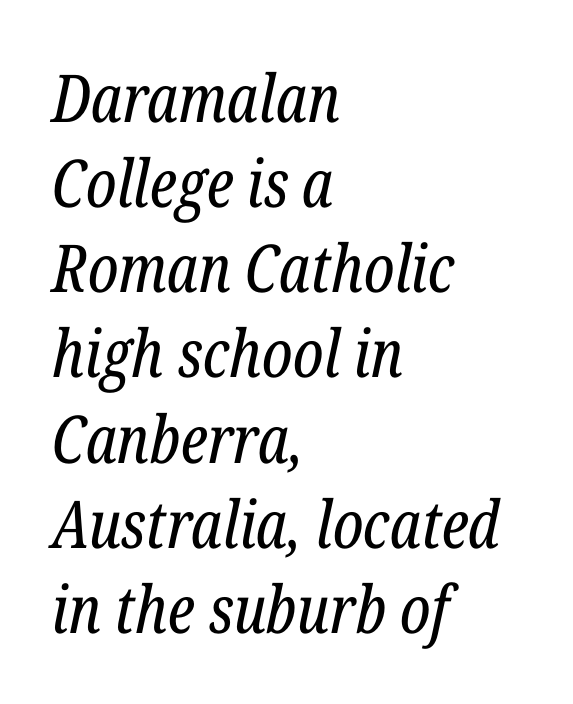
{"serif": "yes", "italic": "yes", "lean": "right", "slant_degrees": 12, "bold": "no", "weight": "regular", "width": "condensed", "stroke_contrast": "low", "x_height": "medium", "monospaced": "no", "underline": "no", "align": "left", "line_spacing": "normal", "line_spacing_ratio": 1.29, "letter_spacing": "normal", "letter_spacing_em": 0.0, "glyph_px": 66}
